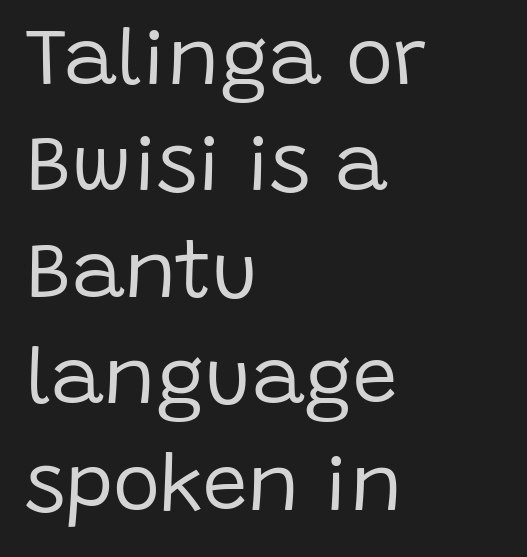
Q: Is the text bold? A: No.
Q: Is the text italic (slanted)? A: No, it is upright.
Q: Is the typeface a serif or a sans-serif typeface? A: Sans-serif.
Q: Is the text underlined? A: No.
Q: How is the paragraph aligned? A: Left-aligned.
Q: Is the spacing between letters normal or unusually wide? A: Normal.
Q: Is the spacing between lines tight, normal or loose? A: Normal.
Q: Width (condensed, normal, or wide)? A: Normal.
Q: Stroke contrast? A: Low.
Q: x-height? A: Large.
Q: Monospaced? A: No.
